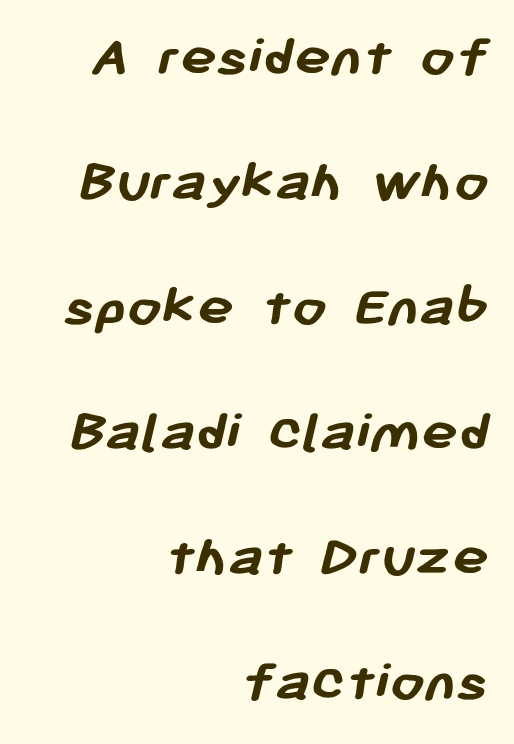
Q: Is the text bold? A: Yes.
Q: Is the typeface a serif or a sans-serif typeface? A: Sans-serif.
Q: Is the text underlined? A: No.
Q: How is the paragraph aligned? A: Right-aligned.
Q: Is the spacing between letters normal or unusually wide? A: Normal.
Q: Is the spacing between lines tight, normal or loose? A: Loose.
Q: Width (condensed, normal, or wide)? A: Normal.
Q: Stroke contrast? A: Low.
Q: x-height? A: Medium.
Q: Monospaced? A: No.
